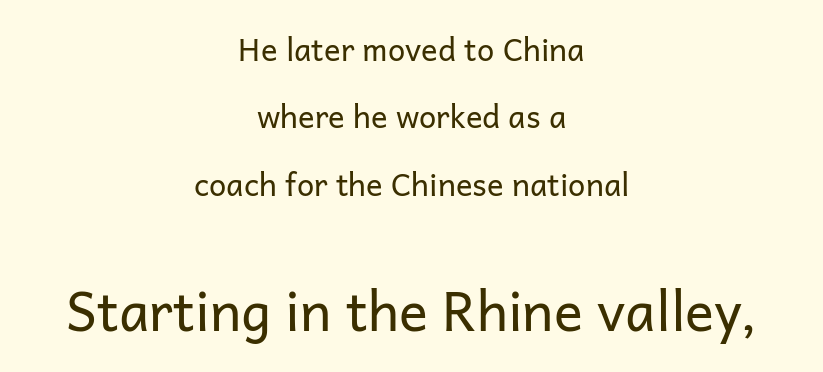
{"serif": "no", "italic": "no", "bold": "no", "weight": "regular", "width": "normal", "stroke_contrast": "low", "x_height": "medium", "monospaced": "no", "underline": "no", "align": "center", "line_spacing": "loose", "line_spacing_ratio": 2.17, "letter_spacing": "normal", "letter_spacing_em": 0.0, "larger_block": "second", "size_ratio": 1.74, "glyph_px": 54}
